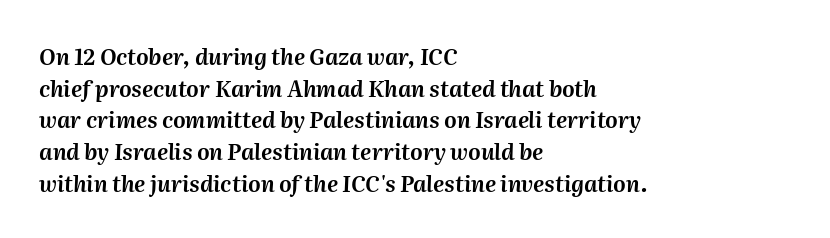
The image shows 22 px text type, italic (leaning right); set left-aligned, normal line spacing (1.44x), normal letter spacing, not underlined.
